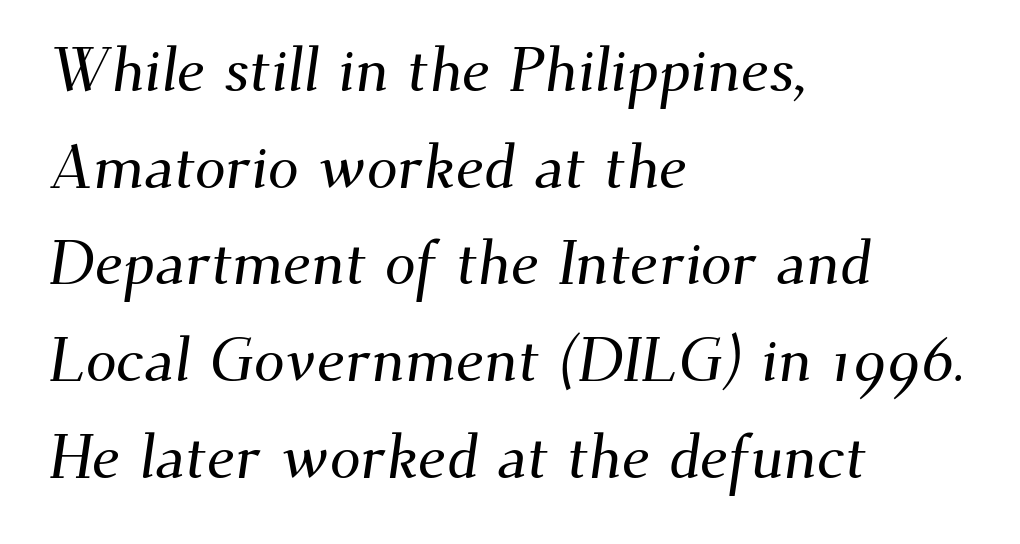
Spacing verdict: proportional, widths tailored to each character. Descenders are the only things crossing below the line. In terms of letterform style, serifs are clearly present. Casual observation: everything's shoved over to the left. The lines sit at an ordinary, default distance from one another.
